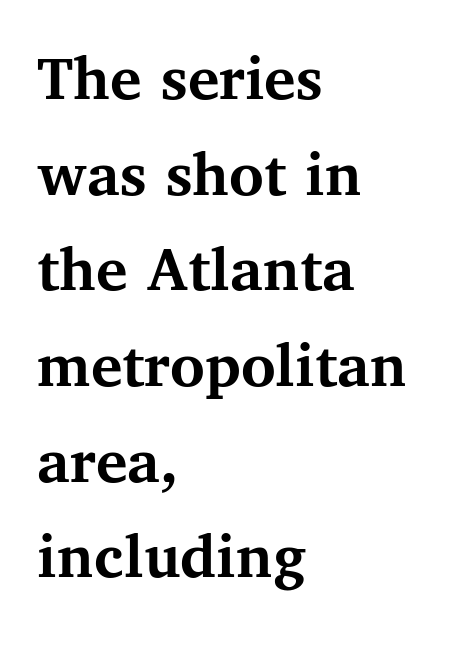
The image shows 66 px semibold serif type, upright; set left-aligned, normal line spacing (1.45x), normal letter spacing, not underlined; medium stroke contrast and a medium x-height.
